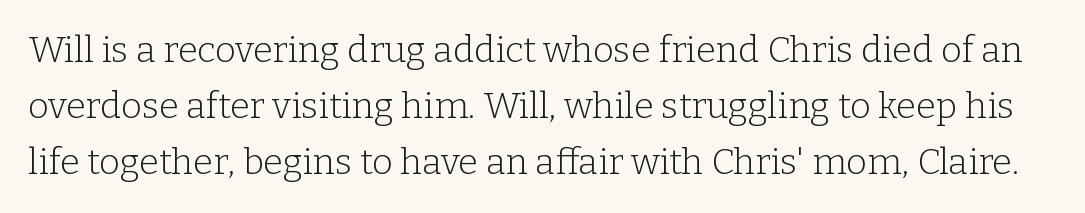
This is the regular roman posture of the typeface. The space beneath each line is pristine and unruled. You could call the tracking neutral — neither tight nor loose. This reads as an unemphasized weight, regular at the heaviest. These lines are rendered in a variable-pitch font. Leading matches the norm, producing a regular column.
